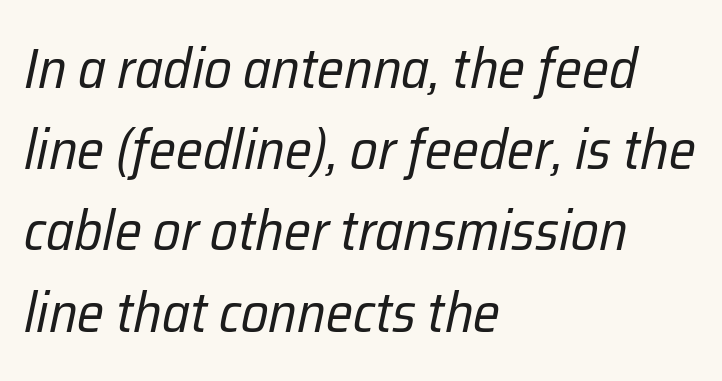
{"italic": "yes", "lean": "right", "slant_degrees": 12, "bold": "no", "weight": "regular", "width": "condensed", "stroke_contrast": "low", "x_height": "medium", "monospaced": "no", "underline": "no", "align": "left", "line_spacing": "normal", "line_spacing_ratio": 1.45, "letter_spacing": "normal", "letter_spacing_em": 0.0, "glyph_px": 56}
